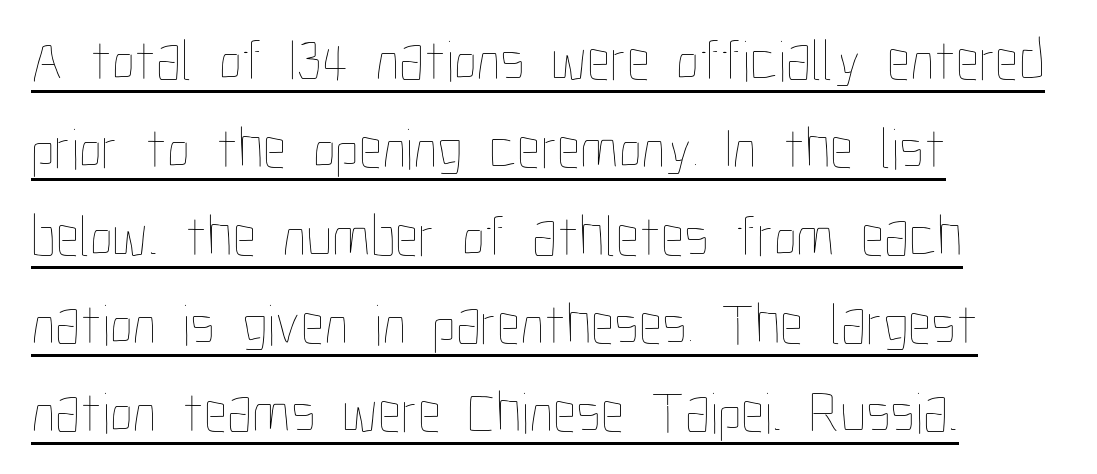
The string is rendered with underlining switched on. Stroke thickness stays within the range of a standard reading face or lighter. The block of text has a typical density, with ordinary space between rows. Upright lettering throughout. Tracking here is standard; glyphs follow each other at the usual distance. Teacher's note: observe the even left margin — that is flush-left alignment.
